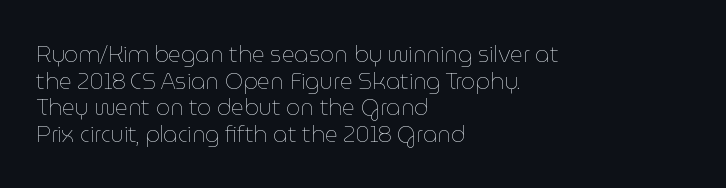
The face used here is rendered with its standard letterfit. The rag falls on the right side of this text block. The typeface has the unassuming heft of standard copy or less. Italic: no, the glyphs are upright roman.
